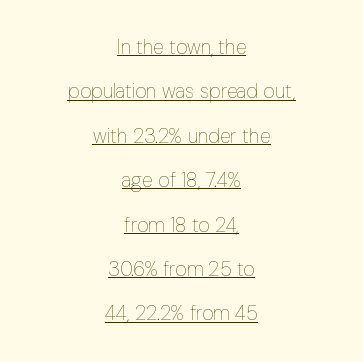
Characters remain perfectly vertical along every line. Think standard paragraph weight, or any step lighter than that. These lines are centered, leaving both edges ragged. Does extra space separate the letters? No, they use regular spacing. The lines are spread far apart with generous leading.
